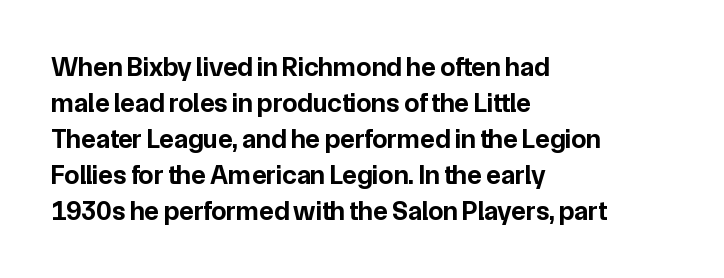
Is there much room between lines? A standard amount, neither cramped nor airy. This rendering features lettering with no underline. The typography opts for an upright posture over an oblique one. Standard letterfit; no display-style spreading of the glyphs. Line starts are locked; line ends wander. Heavy-handed strokes throughout: this text is bold.
